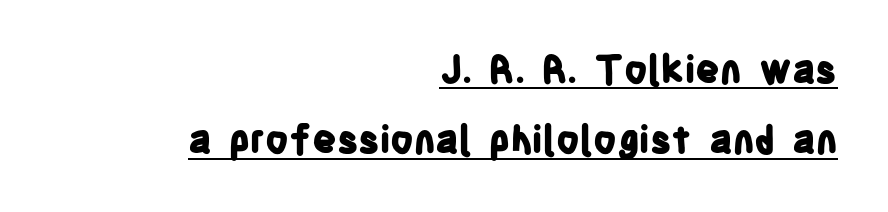
Q: Is the text bold? A: Yes.
Q: Is the text italic (slanted)? A: No, it is upright.
Q: Is the typeface a serif or a sans-serif typeface? A: Sans-serif.
Q: Is the text underlined? A: Yes.
Q: How is the paragraph aligned? A: Right-aligned.
Q: Is the spacing between letters normal or unusually wide? A: Normal.
Q: Width (condensed, normal, or wide)? A: Condensed.
Q: Stroke contrast? A: Low.
Q: x-height? A: Large.
Q: Monospaced? A: No.
